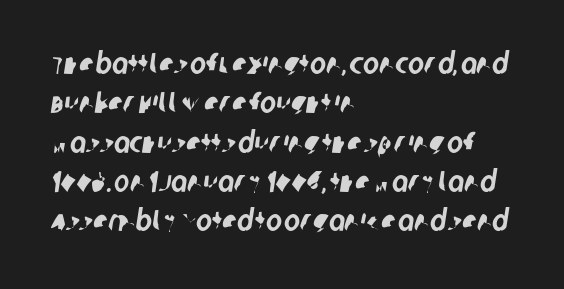
Q: Is the typeface a serif or a sans-serif typeface? A: Sans-serif.
Q: Is the text underlined? A: No.
Q: How is the paragraph aligned? A: Left-aligned.
Q: Is the spacing between letters normal or unusually wide? A: Normal.
Q: Is the spacing between lines tight, normal or loose? A: Normal.
Q: Width (condensed, normal, or wide)? A: Condensed.
Q: Stroke contrast? A: Low.
Q: x-height? A: Large.
Q: Monospaced? A: No.
